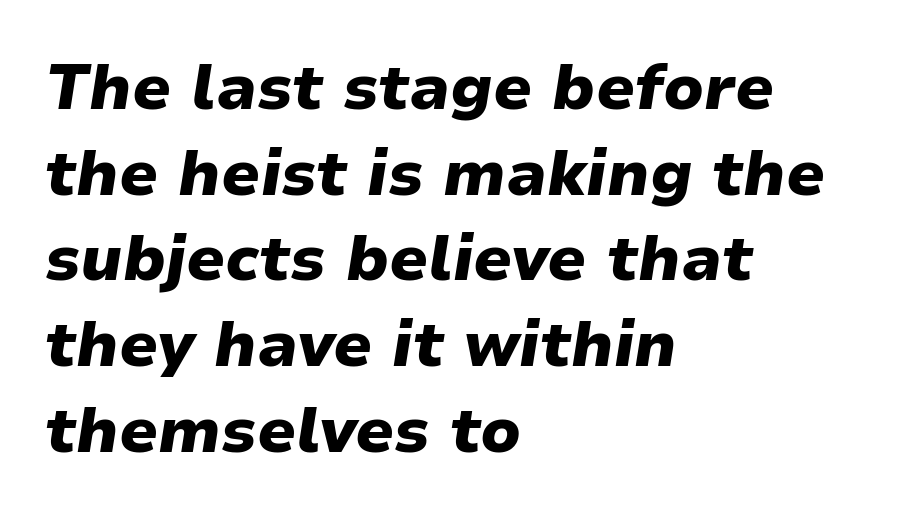
The image shows 63 px heavy type, italic (leaning right); set left-aligned, normal line spacing (1.36x), normal letter spacing, not underlined; low stroke contrast and a medium x-height.
